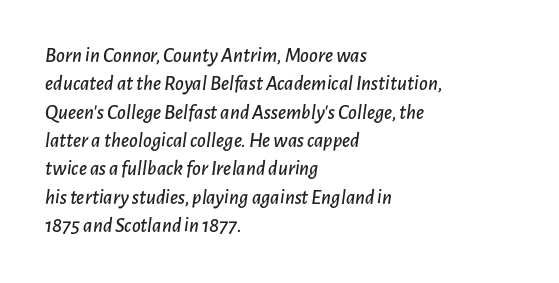
This block has exactly the height ordinary leading produces. Caption: standard tracking, unaltered. Is the type slanted? Yes — the strokes lean at a clear angle. Has an underline been added? It has not. A student would call this left alignment; a typographer would say flush left, rag right.
